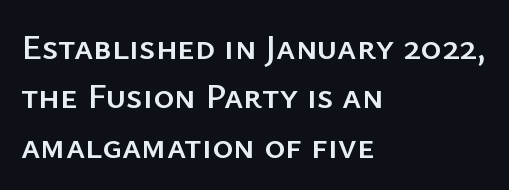
{"serif": "no", "italic": "no", "width": "normal", "stroke_contrast": "low", "x_height": "medium", "monospaced": "no", "underline": "no", "align": "left", "line_spacing": "normal", "line_spacing_ratio": 1.37, "letter_spacing": "normal", "letter_spacing_em": 0.0, "glyph_px": 36}
